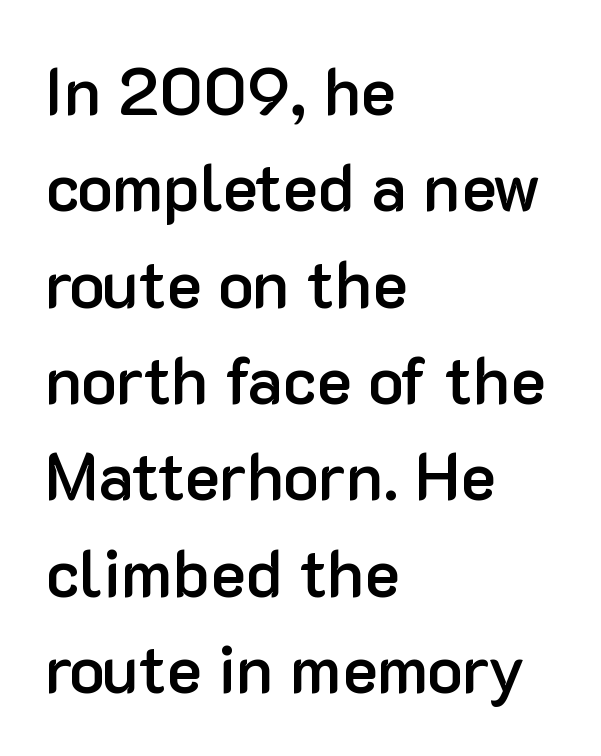
The type family on display is of the sans-serif kind. The rows are spaced the way most documents space them. On the weight axis this lands at semibold, roughly 600. The letters sit at their default tracking, neither squeezed nor spread.
